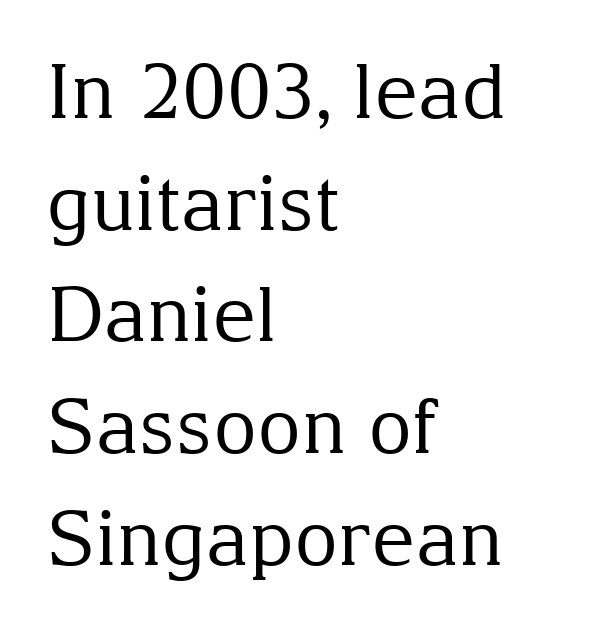
{"serif": "yes", "italic": "no", "bold": "no", "weight": "regular", "width": "normal", "stroke_contrast": "medium", "x_height": "medium", "monospaced": "no", "underline": "no", "align": "left", "line_spacing": "normal", "line_spacing_ratio": 1.47, "letter_spacing": "normal", "letter_spacing_em": 0.0, "glyph_px": 76}
